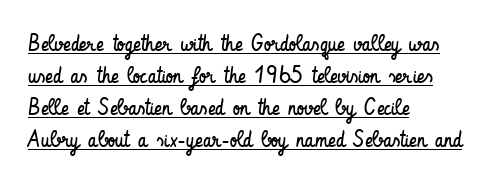
Q: Is the text bold? A: No.
Q: Is the text italic (slanted)? A: No, it is upright.
Q: Is the text underlined? A: Yes.
Q: How is the paragraph aligned? A: Left-aligned.
Q: Is the spacing between letters normal or unusually wide? A: Normal.
Q: Is the spacing between lines tight, normal or loose? A: Normal.
